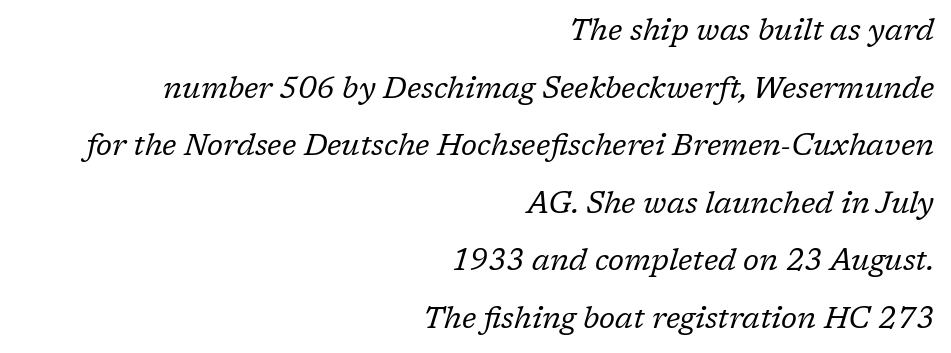
Summary of vertical rhythm: relaxed, with wide interline spacing. Has an underline been added? It has not. Heaviness? Minimal to ordinary, like unemphasized prose. The rendering keeps characters at their native spacing. The rag falls on the left side of this text block. You could not count columns in this text — the font is proportionally spaced.
